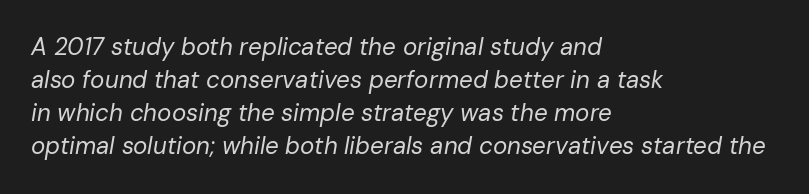
The image shows 24 px text type, italic (leaning right); set left-aligned, normal line spacing (1.38x), normal letter spacing, not underlined.
